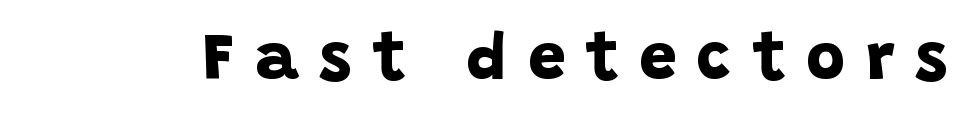
Q: Is the text bold? A: Yes.
Q: Is the typeface a serif or a sans-serif typeface? A: Sans-serif.
Q: Is the text underlined? A: No.
Q: Is the spacing between letters normal or unusually wide? A: Unusually wide.
Q: Width (condensed, normal, or wide)? A: Normal.
Q: Stroke contrast? A: Low.
Q: x-height? A: Large.
Q: Monospaced? A: No.
